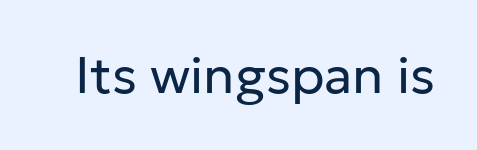
Ascenders rise straight up at ninety degrees. Check the space under the baseline: it is left empty. What stands out about the letter spacing? Nothing — it is the standard amount. The designer went with a sans here, leaving each stem footless.
